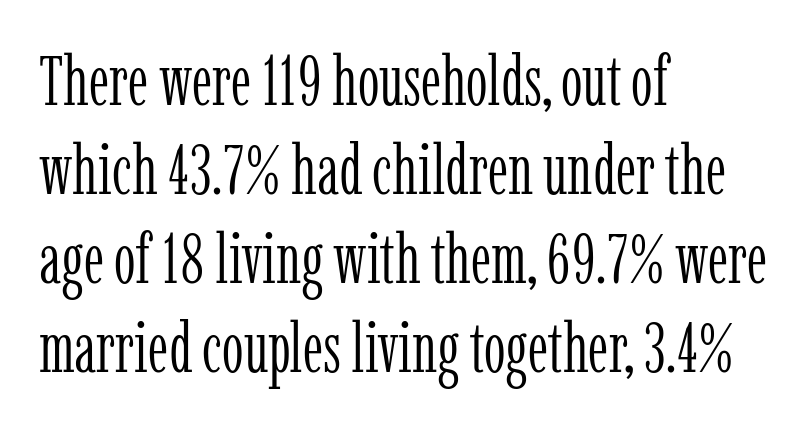
What stands out about the letter spacing? Nothing — it is the standard amount. Nothing heavy about these letters — not bold at all. This sample has the flowing, uneven cadence of proportional lettering. Vertical strokes here are truly vertical.
